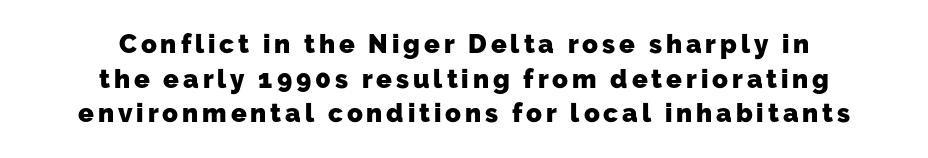
Q: Is the text bold? A: Yes.
Q: Is the text underlined? A: No.
Q: How is the paragraph aligned? A: Centered.
Q: Is the spacing between lines tight, normal or loose? A: Normal.
